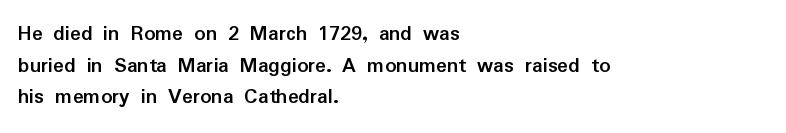
Q: Is the text bold? A: Yes.
Q: Is the text italic (slanted)? A: No, it is upright.
Q: Is the text underlined? A: No.
Q: How is the paragraph aligned? A: Left-aligned.
Q: Is the spacing between letters normal or unusually wide? A: Normal.
Q: Is the spacing between lines tight, normal or loose? A: Normal.
